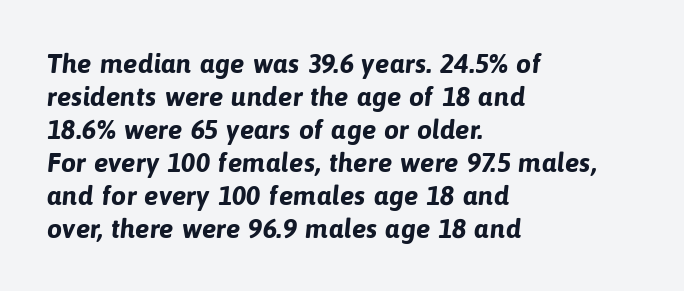
The image shows 27 px bold type; set left-aligned, line spacing 1.22x, normal letter spacing, not underlined.
